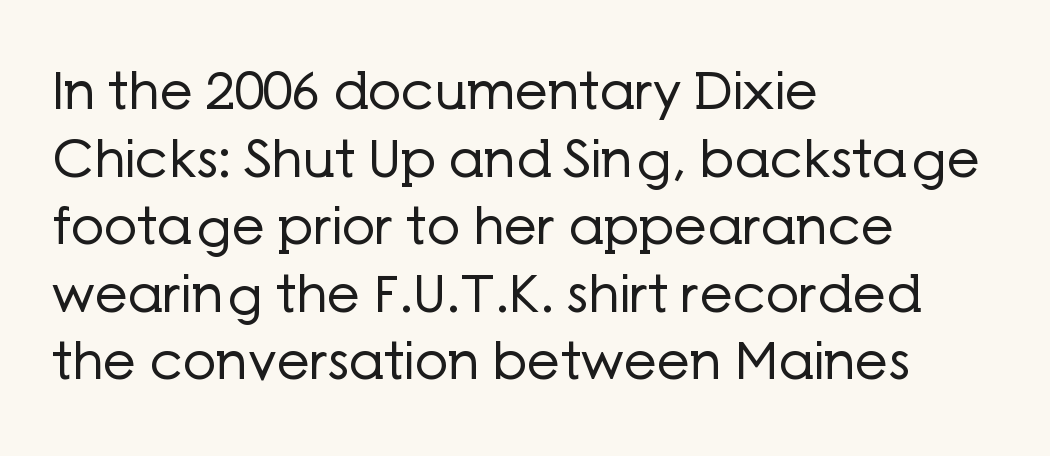
The image shows 52 px regular-weight sans-serif type, upright; set left-aligned, normal line spacing (1.3x), normal letter spacing, not underlined; low stroke contrast and a medium x-height.
